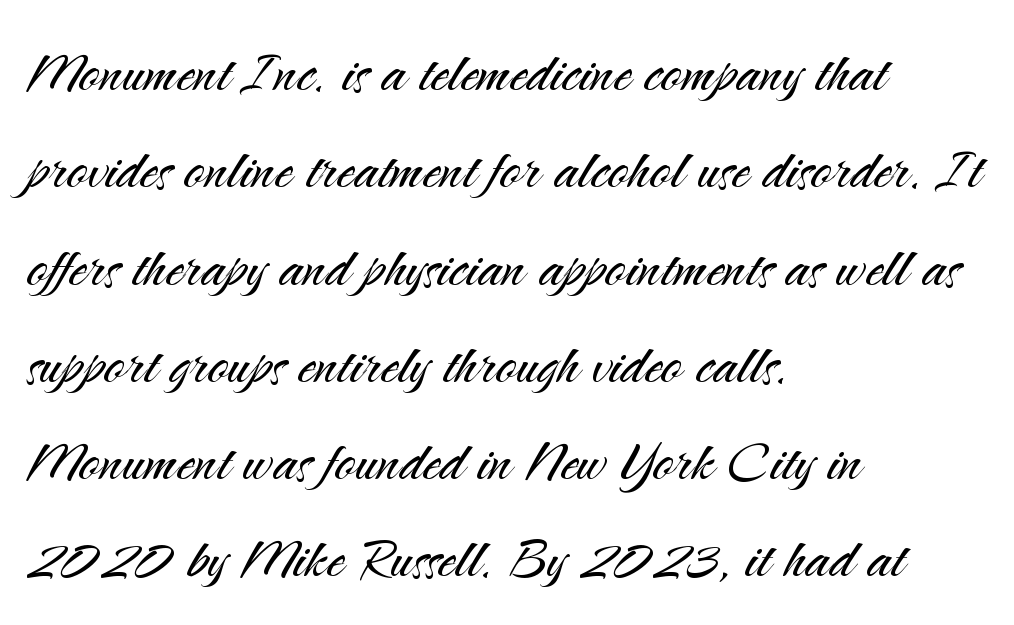
Glyph-to-glyph distance matches everyday printed text. The face used here is proportionally spaced, like ordinary book or web type. The area under the type is left untouched. Whoever set this chose a conventional vertical rhythm.
